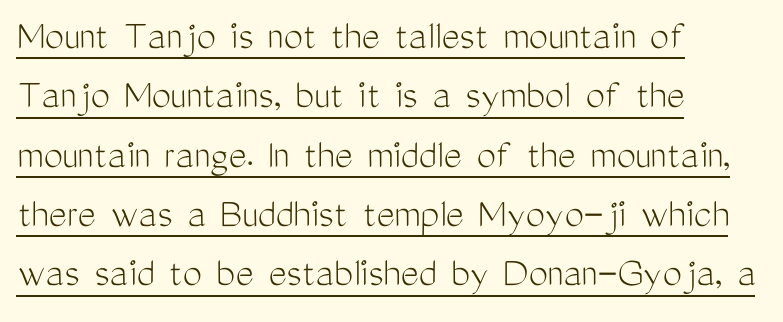
The image shows 43 px light, condensed sans-serif type, upright; set left-aligned, normal line spacing (1.38x), normal letter spacing, underlined; medium stroke contrast and a medium x-height.
